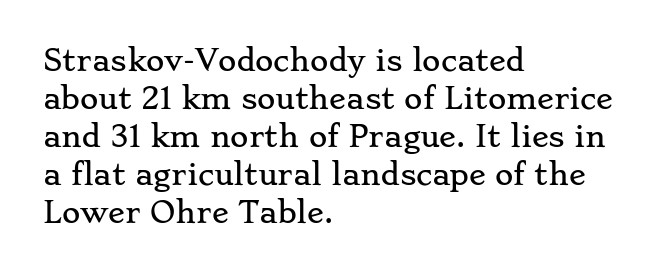
Q: Is the text italic (slanted)? A: No, it is upright.
Q: Is the typeface a serif or a sans-serif typeface? A: Serif.
Q: Is the text underlined? A: No.
Q: How is the paragraph aligned? A: Left-aligned.
Q: Is the spacing between letters normal or unusually wide? A: Normal.
Q: Is the spacing between lines tight, normal or loose? A: Normal.
Q: Width (condensed, normal, or wide)? A: Wide.
Q: Stroke contrast? A: Low.
Q: x-height? A: Small.
Q: Monospaced? A: No.
